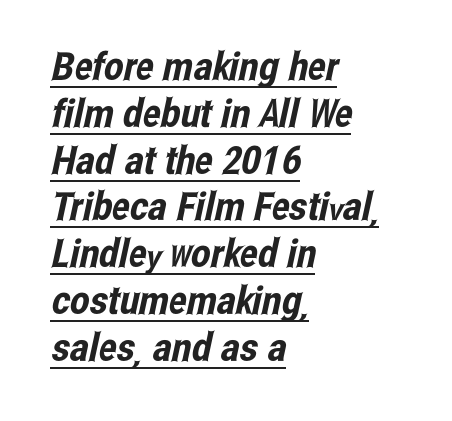
{"serif": "no", "width": "condensed", "stroke_contrast": "low", "x_height": "medium", "monospaced": "no", "underline": "yes", "align": "left", "line_spacing_ratio": 1.2, "letter_spacing": "normal", "letter_spacing_em": 0.0, "glyph_px": 39}
